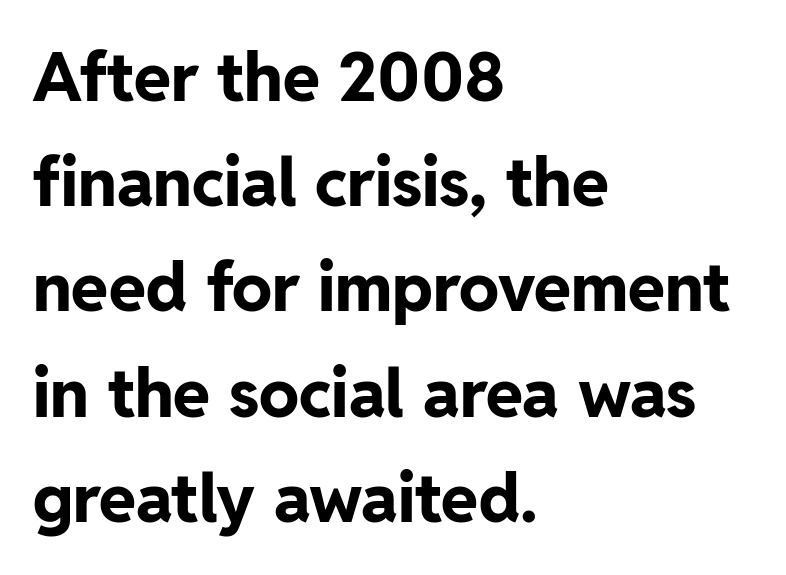
{"serif": "no", "italic": "no", "bold": "yes", "weight": "bold", "width": "normal", "stroke_contrast": "low", "x_height": "medium", "monospaced": "no", "underline": "no", "align": "left", "line_spacing": "normal", "line_spacing_ratio": 1.57, "letter_spacing": "normal", "letter_spacing_em": 0.0, "glyph_px": 67}
